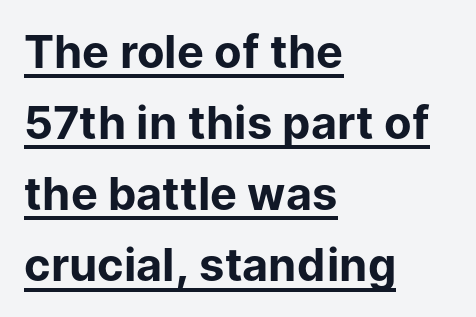
A rule runs beneath these lines of type. Character widths vary here, with narrow letters taking less room than wide ones. Designer's note — italics off, roman on. The face used here has the dense, thick strokes of a bold. This sample uses plain, unmodified letter spacing. This rendering uses left alignment, leaving the right contour irregular.
